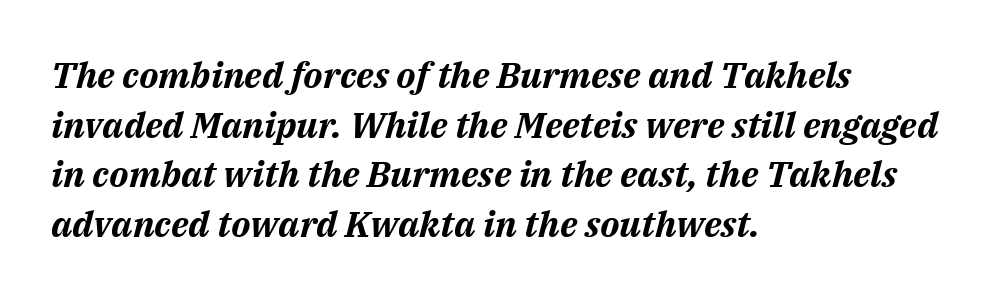
The image shows 36 px bold type, italic (leaning right); set left-aligned, normal line spacing (1.38x), normal letter spacing, not underlined; medium stroke contrast and a medium x-height.
